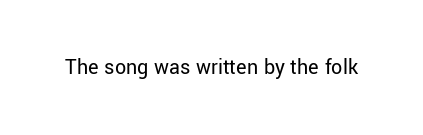
The image shows 22 px text type, upright; set normal letter spacing, not underlined.
